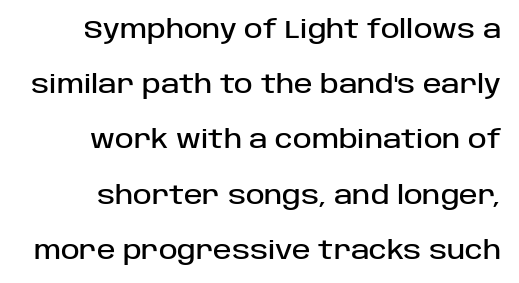
The image shows 25 px text type, upright; set loose line spacing (2.21x), normal letter spacing, not underlined.
